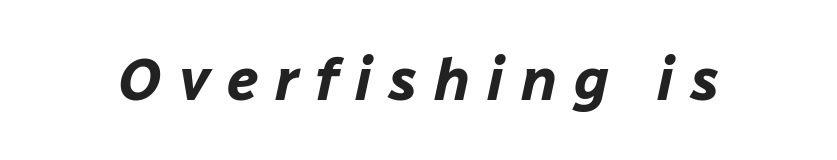
Q: Is the text bold? A: Yes.
Q: Is the text italic (slanted)? A: Yes, it leans right by about 12 degrees.
Q: Is the text underlined? A: No.
Q: Is the spacing between letters normal or unusually wide? A: Unusually wide.
Q: Width (condensed, normal, or wide)? A: Normal.
Q: Stroke contrast? A: Low.
Q: x-height? A: Medium.
Q: Monospaced? A: No.
